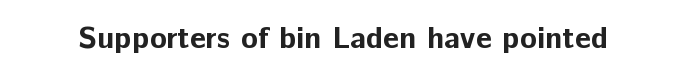
You could call the tracking neutral — neither tight nor loose. Stroke terminals: plain, sans-serif. The passage shown is typed in a proportional face where columns would drift. Italic: no, the glyphs are upright roman. Heft: maximum for text — a bold.
